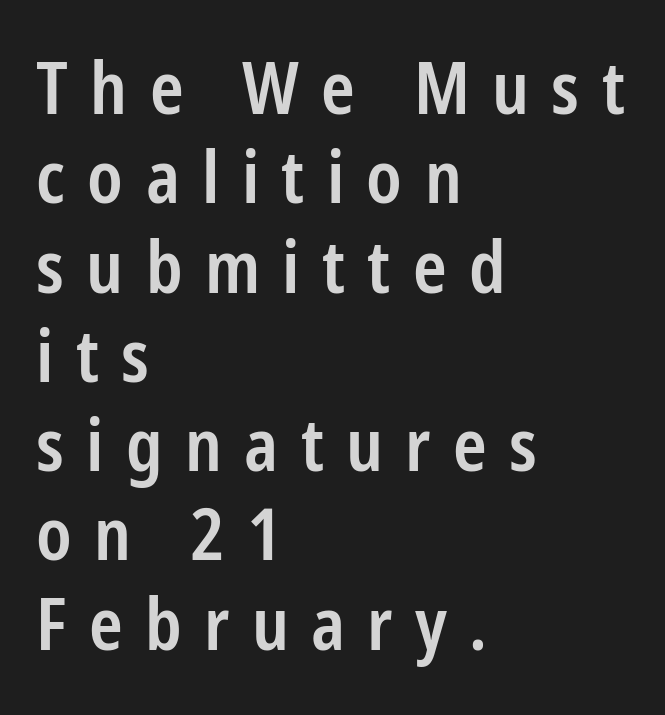
The image shows 72 px semibold, condensed sans-serif type, upright; set left-aligned, line spacing 1.24x, unusually wide letter spacing (+0.31 em), not underlined; low stroke contrast and a medium x-height.
